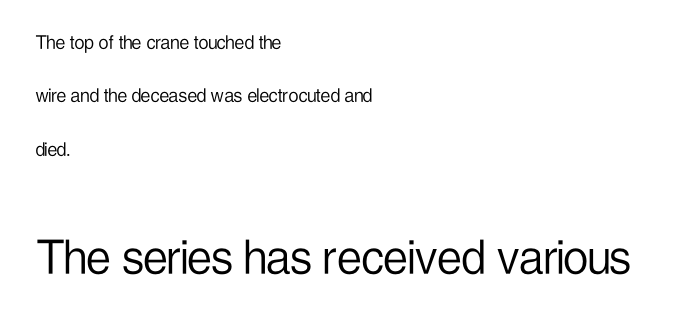
Q: Is the text bold? A: No.
Q: Is the text italic (slanted)? A: No, it is upright.
Q: Is the typeface a serif or a sans-serif typeface? A: Sans-serif.
Q: Is the text underlined? A: No.
Q: How is the paragraph aligned? A: Left-aligned.
Q: Is the spacing between letters normal or unusually wide? A: Normal.
Q: Is the spacing between lines tight, normal or loose? A: Loose.
Q: Which block of text is set in a larger size, the first (top) or the second (bottom)? A: The second (bottom) one.
Q: Width (condensed, normal, or wide)? A: Condensed.
Q: Stroke contrast? A: Low.
Q: x-height? A: Medium.
Q: Monospaced? A: No.
